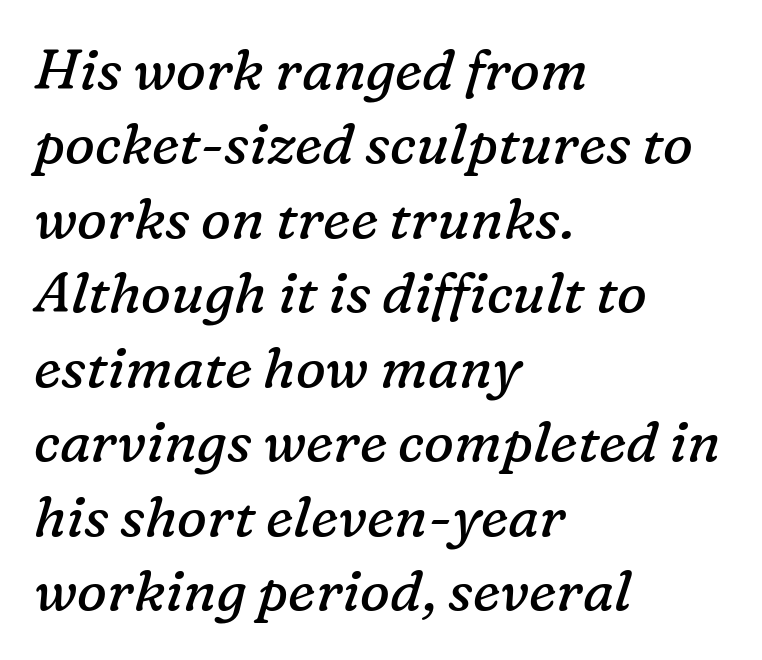
Q: Is the text bold? A: No.
Q: Is the text italic (slanted)? A: Yes, it leans right by about 16 degrees.
Q: Is the typeface a serif or a sans-serif typeface? A: Serif.
Q: Is the text underlined? A: No.
Q: How is the paragraph aligned? A: Left-aligned.
Q: Is the spacing between letters normal or unusually wide? A: Normal.
Q: Is the spacing between lines tight, normal or loose? A: Normal.
Q: Width (condensed, normal, or wide)? A: Normal.
Q: Stroke contrast? A: Low.
Q: x-height? A: Medium.
Q: Monospaced? A: No.
